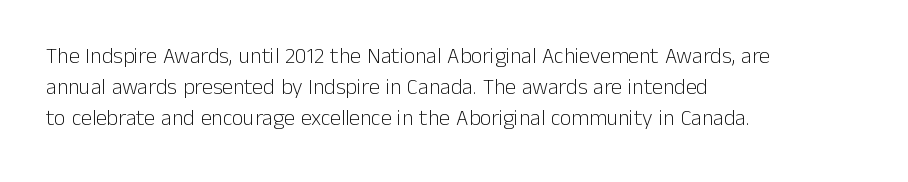
Q: Is the text bold? A: No.
Q: Is the text italic (slanted)? A: No, it is upright.
Q: Is the text underlined? A: No.
Q: How is the paragraph aligned? A: Left-aligned.
Q: Is the spacing between letters normal or unusually wide? A: Normal.
Q: Is the spacing between lines tight, normal or loose? A: Normal.
